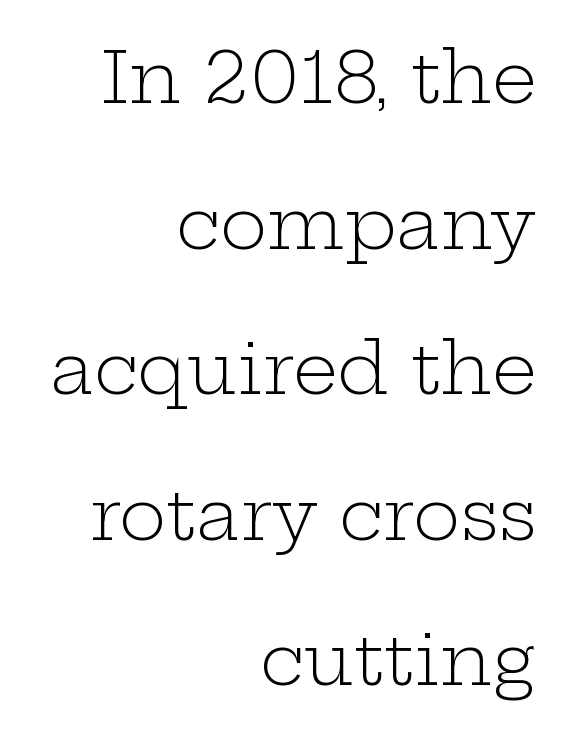
Q: Is the text bold? A: No.
Q: Is the text italic (slanted)? A: No, it is upright.
Q: Is the typeface a serif or a sans-serif typeface? A: Serif.
Q: Is the text underlined? A: No.
Q: How is the paragraph aligned? A: Right-aligned.
Q: Is the spacing between letters normal or unusually wide? A: Normal.
Q: Is the spacing between lines tight, normal or loose? A: Loose.
Q: Width (condensed, normal, or wide)? A: Wide.
Q: Stroke contrast? A: Low.
Q: x-height? A: Medium.
Q: Monospaced? A: No.
